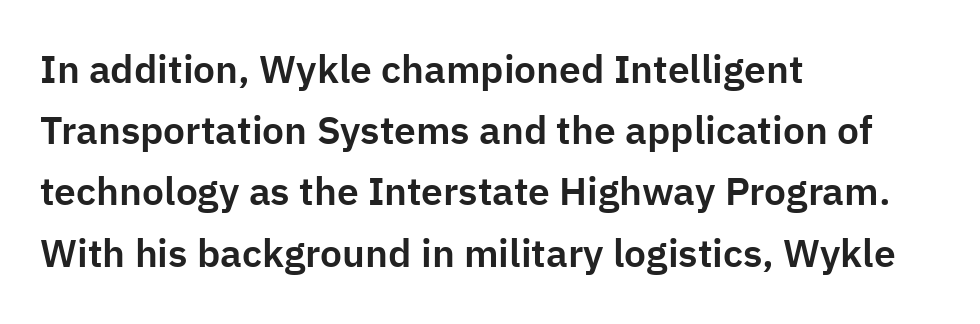
The image shows 39 px sans-serif type, upright; set left-aligned, normal line spacing (1.57x), normal letter spacing, not underlined; low stroke contrast and a medium x-height.
